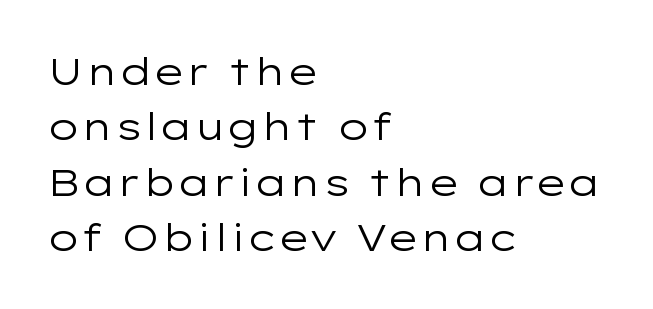
Think of a printed novel: that variable character pitch is what you see here. Nope, not italic — everything's standing straight. Characters follow at the spacing the type designer built in. Nothing sits at the stroke ends, so this counts as sans-serif. Weight: not bold — regular or lighter. The leading is moderate, giving the passage an even texture.
